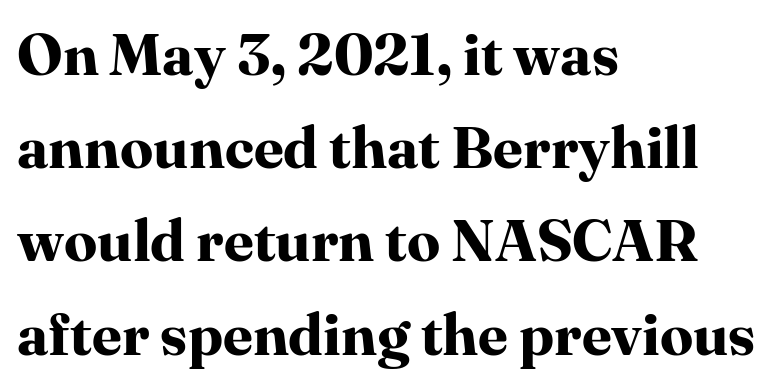
Q: Is the text bold? A: Yes.
Q: Is the text italic (slanted)? A: No, it is upright.
Q: Is the typeface a serif or a sans-serif typeface? A: Serif.
Q: Is the text underlined? A: No.
Q: How is the paragraph aligned? A: Left-aligned.
Q: Is the spacing between letters normal or unusually wide? A: Normal.
Q: Is the spacing between lines tight, normal or loose? A: Normal.
Q: Width (condensed, normal, or wide)? A: Normal.
Q: Stroke contrast? A: High.
Q: x-height? A: Medium.
Q: Monospaced? A: No.
